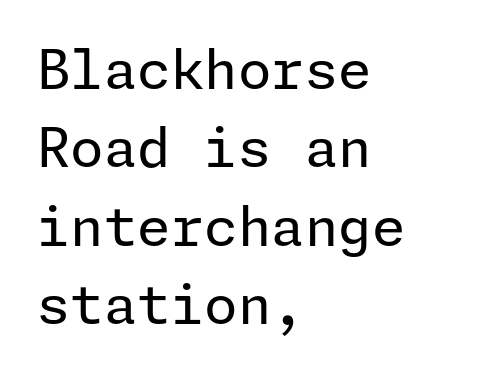
Alignment: flush left. It's the straight-up-and-down kind of type. Regular leading. Classification — sans serif.
